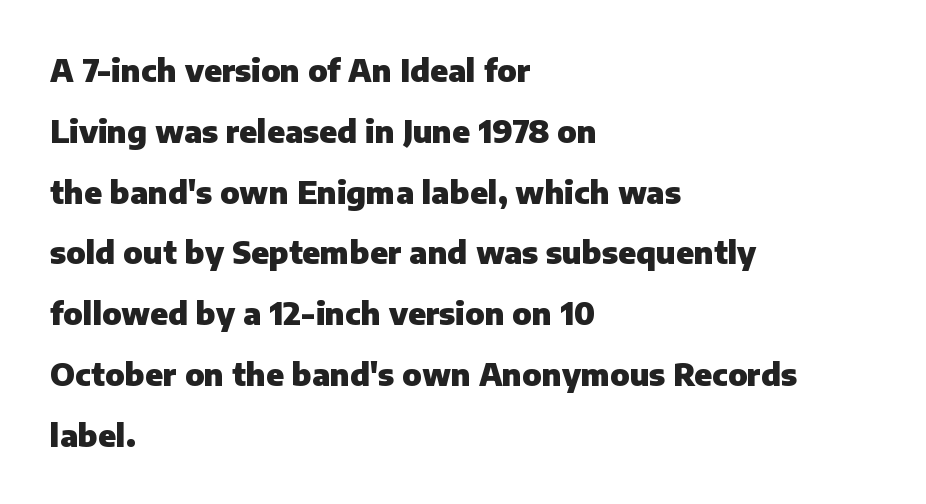
The image shows 31 px heavy sans-serif type, upright; set left-aligned, loose line spacing (1.96x), normal letter spacing, not underlined; low stroke contrast and a medium x-height.
